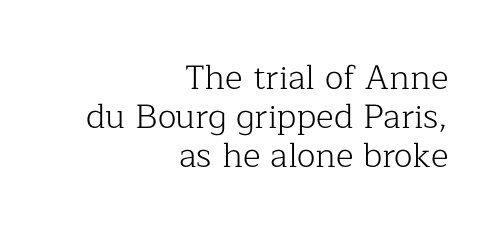
{"serif": "yes", "italic": "no", "bold": "no", "weight": "light", "width": "normal", "stroke_contrast": "low", "x_height": "medium", "monospaced": "no", "underline": "no", "align": "right", "line_spacing": "tight", "line_spacing_ratio": 1.14, "letter_spacing": "normal", "letter_spacing_em": 0.0, "glyph_px": 34}
